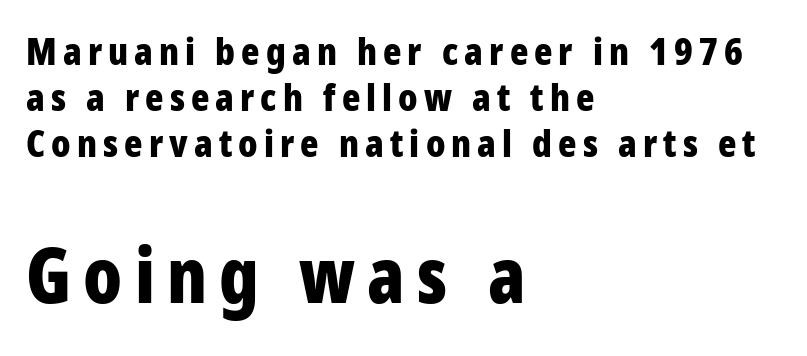
{"serif": "no", "italic": "no", "bold": "yes", "weight": "bold", "width": "condensed", "stroke_contrast": "low", "x_height": "large", "monospaced": "no", "underline": "no", "align": "left", "line_spacing_ratio": 1.21, "larger_block": "second", "size_ratio": 2.0, "glyph_px": 76}
